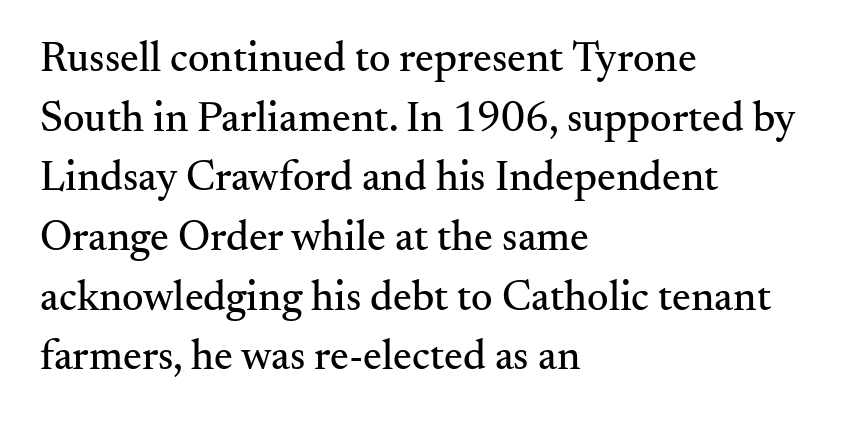
The image shows 42 px serif type, upright; set left-aligned, normal line spacing (1.42x), normal letter spacing, not underlined; medium stroke contrast and a small x-height.
